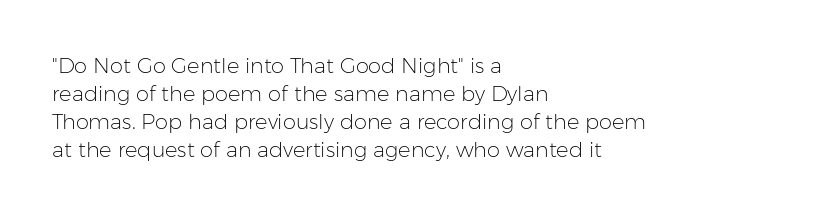
Q: Is the text bold? A: No.
Q: Is the text italic (slanted)? A: No, it is upright.
Q: Is the text underlined? A: No.
Q: How is the paragraph aligned? A: Left-aligned.
Q: Is the spacing between letters normal or unusually wide? A: Normal.
Q: Is the spacing between lines tight, normal or loose? A: Normal.
